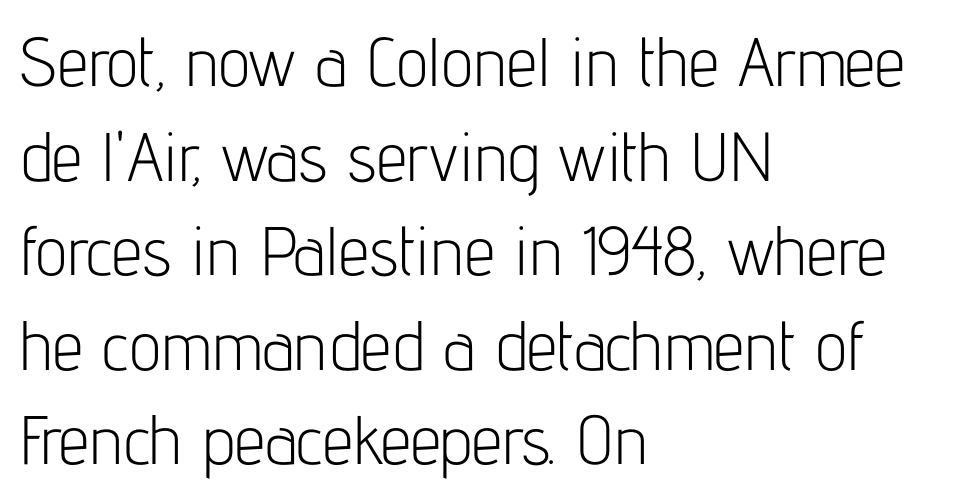
{"serif": "no", "italic": "no", "bold": "no", "weight": "light", "width": "condensed", "stroke_contrast": "low", "x_height": "medium", "monospaced": "no", "underline": "no", "align": "left", "line_spacing": "normal", "line_spacing_ratio": 1.37, "letter_spacing": "normal", "letter_spacing_em": 0.0, "glyph_px": 69}
